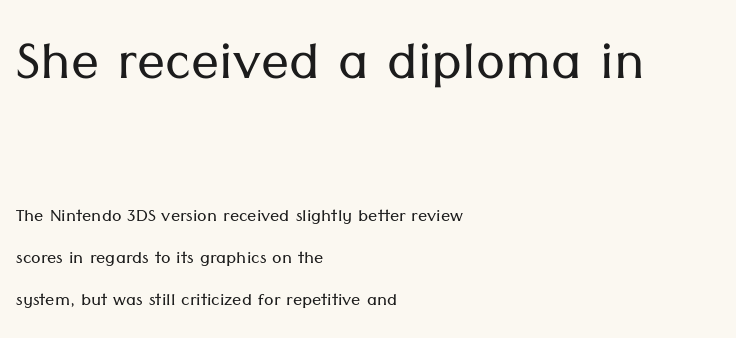
{"serif": "no", "italic": "no", "bold": "no", "weight": "light", "width": "normal", "stroke_contrast": "low", "x_height": "medium", "monospaced": "no", "underline": "no", "align": "left", "line_spacing_ratio": 1.83, "letter_spacing": "normal", "letter_spacing_em": 0.0, "larger_block": "first", "size_ratio": 3.04, "glyph_px": 70}
